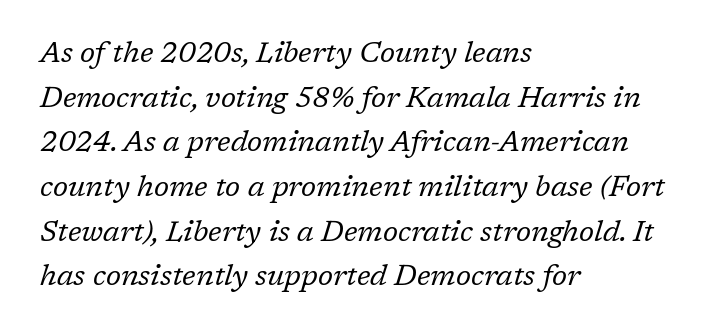
Q: Is the text bold? A: No.
Q: Is the text italic (slanted)? A: Yes, it leans right by about 17 degrees.
Q: Is the typeface a serif or a sans-serif typeface? A: Serif.
Q: Is the text underlined? A: No.
Q: How is the paragraph aligned? A: Left-aligned.
Q: Is the spacing between letters normal or unusually wide? A: Normal.
Q: Is the spacing between lines tight, normal or loose? A: Normal.
Q: Width (condensed, normal, or wide)? A: Normal.
Q: Stroke contrast? A: Low.
Q: x-height? A: Medium.
Q: Monospaced? A: No.
